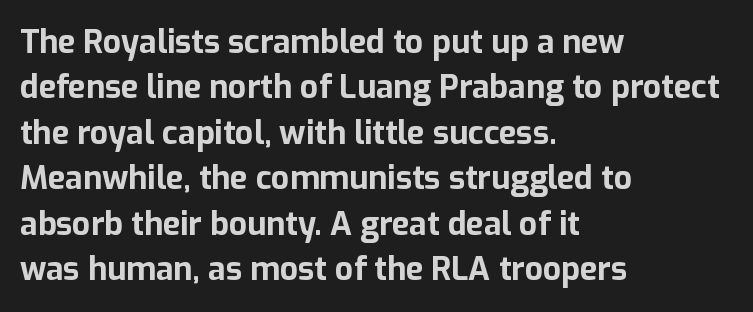
This sample uses a sans-serif face. Rows of type keep a routine distance in the vertical direction. Each letter keeps its own natural width here, so spacing adapts to shape. A bare baseline throughout the passage.
